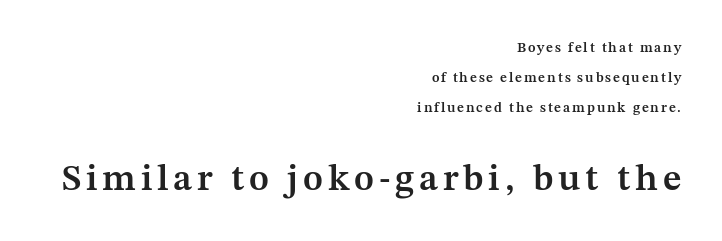
The image shows 37 px semibold serif type, upright; set right-aligned, loose line spacing (2.16x), not underlined; the second (bottom) block is 2.64x larger; medium stroke contrast and a medium x-height.
